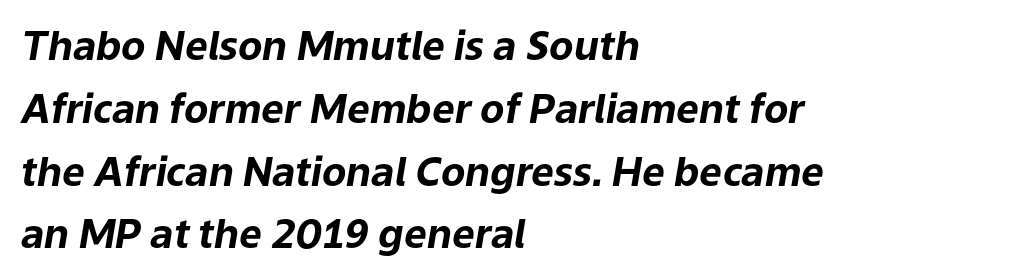
In terms of leading, this rendering sits right in the middle. These lines were composed using italics. Each word holds together tightly as a unit, with standard inter-letter gaps. The area under the type is left untouched. The paragraph shown leans on its left margin. The face used here is proportionally spaced, like ordinary book or web type.
